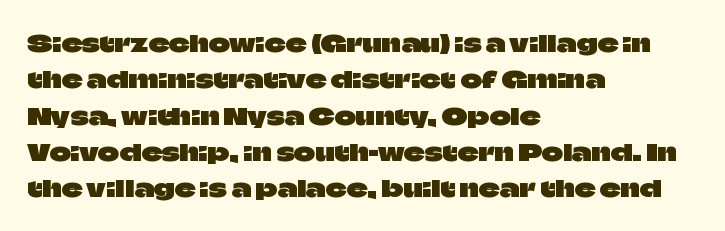
Style check: upright. Honestly, the letter spacing is just normal — you wouldn't notice it. Short and long lines alike share a common starting point at left. Any mark beneath the type? The region is blank. Interline gaps are of average width in this sample.
